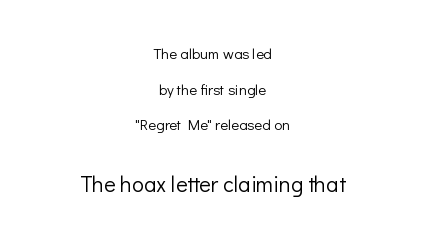
The image shows 22 px text type, upright; set centered, loose line spacing (2.38x), normal letter spacing, not underlined; the second (bottom) block is 1.47x larger.
